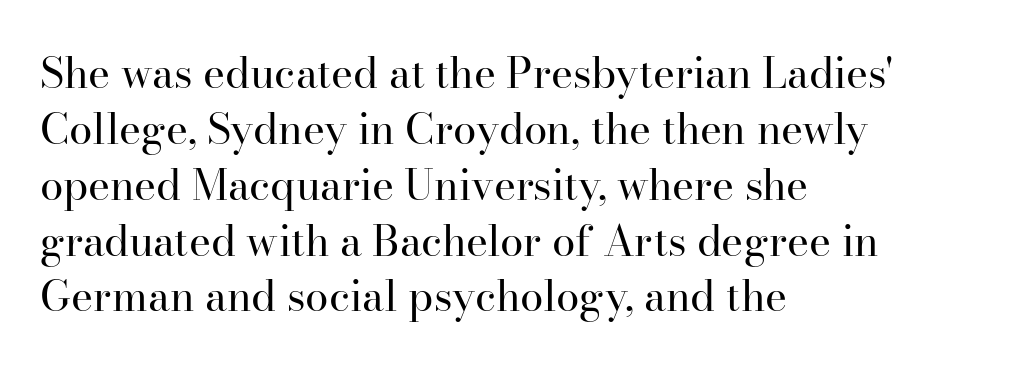
The image shows 42 px regular-weight serif type, upright; set left-aligned, normal line spacing (1.33x), normal letter spacing, not underlined; high stroke contrast and a small x-height.
